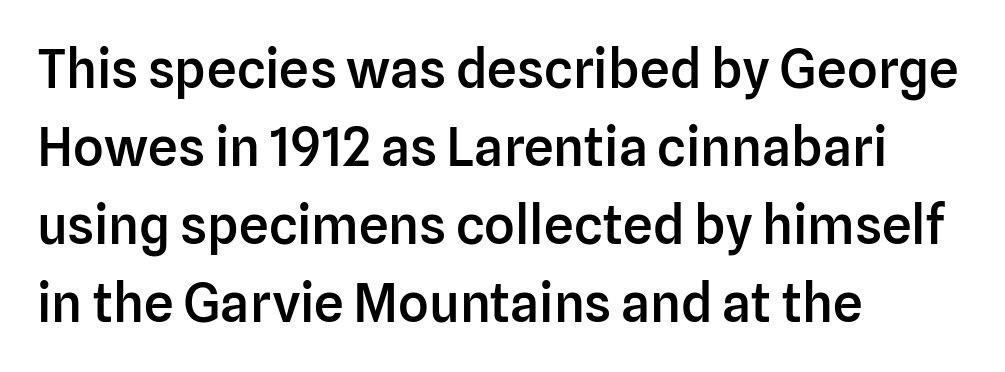
Descenders hang freely into open space. The rendering uses a semibold face; strokes are thickened but not to full bold. Posture: straight, roman, zero tilt. Vertically, the passage feels balanced, rows spaced as you'd expect. You can tell from the bare stems that sans-serif type was used.
